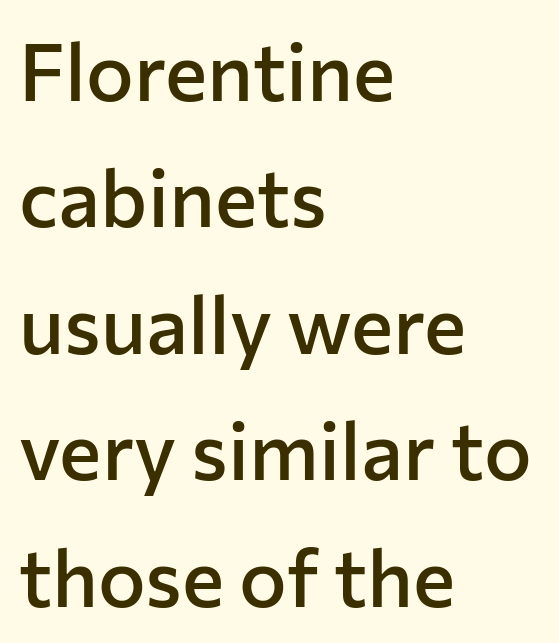
Q: Is the text bold? A: Semi-bold.
Q: Is the text italic (slanted)? A: No, it is upright.
Q: Is the typeface a serif or a sans-serif typeface? A: Sans-serif.
Q: Is the text underlined? A: No.
Q: How is the paragraph aligned? A: Left-aligned.
Q: Is the spacing between letters normal or unusually wide? A: Normal.
Q: Is the spacing between lines tight, normal or loose? A: Normal.
Q: Width (condensed, normal, or wide)? A: Normal.
Q: Stroke contrast? A: Low.
Q: x-height? A: Medium.
Q: Monospaced? A: No.
